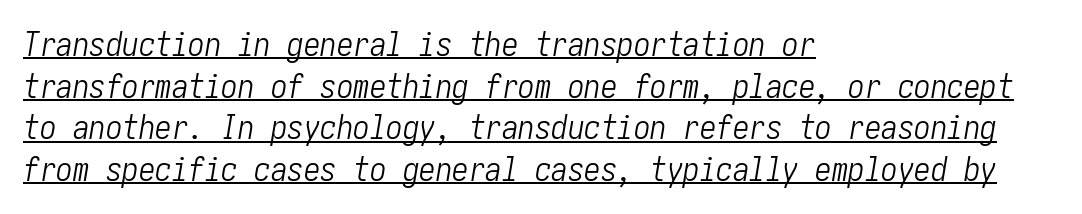
{"italic": "yes", "lean": "right", "slant_degrees": 10, "bold": "no", "weight": "light", "width": "condensed", "stroke_contrast": "low", "x_height": "medium", "underline": "yes", "align": "left", "line_spacing": "normal", "line_spacing_ratio": 1.26, "letter_spacing": "normal", "letter_spacing_em": 0.0, "glyph_px": 33}
